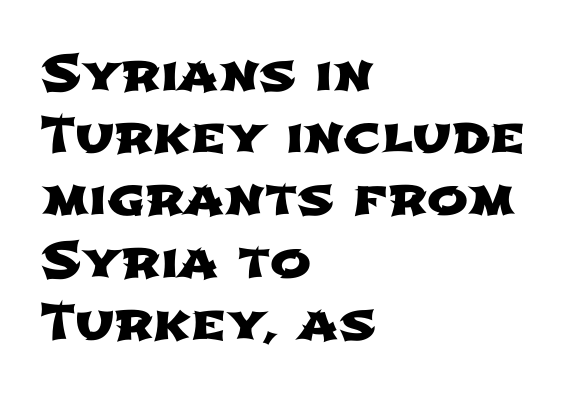
Q: Is the typeface a serif or a sans-serif typeface? A: Sans-serif.
Q: Is the text underlined? A: No.
Q: How is the paragraph aligned? A: Left-aligned.
Q: Is the spacing between letters normal or unusually wide? A: Normal.
Q: Is the spacing between lines tight, normal or loose? A: Normal.
Q: Width (condensed, normal, or wide)? A: Wide.
Q: Stroke contrast? A: Low.
Q: x-height? A: Medium.
Q: Monospaced? A: No.
